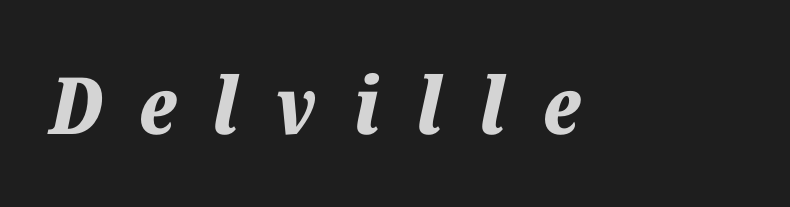
{"italic": "yes", "lean": "right", "slant_degrees": 12, "bold": "yes", "weight": "bold", "width": "normal", "stroke_contrast": "low", "x_height": "medium", "monospaced": "no", "underline": "no", "letter_spacing": "wide", "letter_spacing_em": 0.47, "glyph_px": 79}
